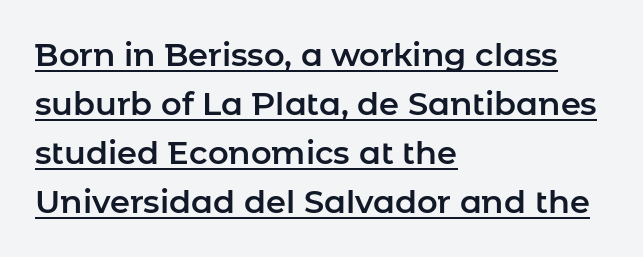
Q: Is the text italic (slanted)? A: No, it is upright.
Q: Is the typeface a serif or a sans-serif typeface? A: Sans-serif.
Q: Is the text underlined? A: Yes.
Q: How is the paragraph aligned? A: Left-aligned.
Q: Is the spacing between letters normal or unusually wide? A: Normal.
Q: Is the spacing between lines tight, normal or loose? A: Normal.
Q: Width (condensed, normal, or wide)? A: Normal.
Q: Stroke contrast? A: Low.
Q: x-height? A: Medium.
Q: Monospaced? A: No.
